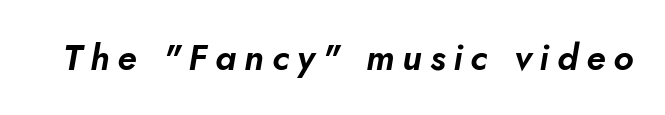
The image shows 36 px text type, italic (leaning right); set unusually wide letter spacing (+0.22 em), not underlined; low stroke contrast and a small x-height.
